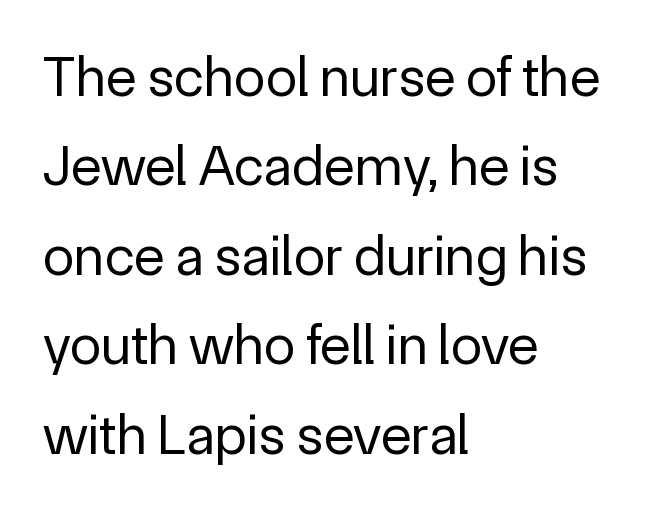
{"serif": "no", "italic": "no", "bold": "no", "weight": "regular", "width": "normal", "x_height": "medium", "monospaced": "no", "underline": "no", "align": "left", "line_spacing": "normal", "line_spacing_ratio": 1.57, "letter_spacing": "normal", "letter_spacing_em": 0.0, "glyph_px": 57}
